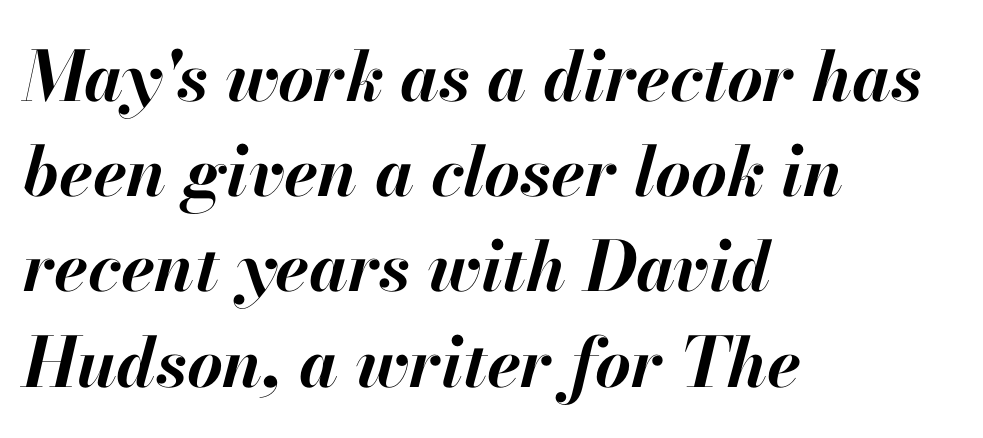
Every letter is thick-stroked: bold, no question. Check the space under the baseline: it is left empty. Interline gaps are of average width in this sample. The letters sit at their default tracking, neither squeezed nor spread. It's the slanting kind of type. These lines are set flush left with a ragged right edge.
